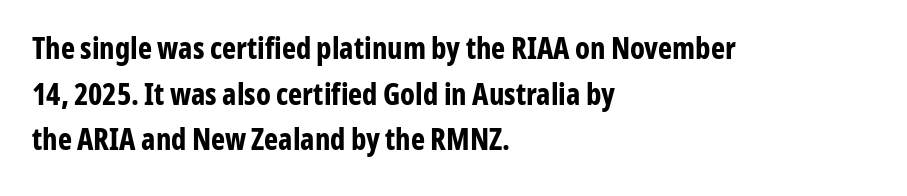
Q: Is the text bold? A: Yes.
Q: Is the text italic (slanted)? A: No, it is upright.
Q: Is the typeface a serif or a sans-serif typeface? A: Sans-serif.
Q: Is the text underlined? A: No.
Q: How is the paragraph aligned? A: Left-aligned.
Q: Is the spacing between letters normal or unusually wide? A: Normal.
Q: Is the spacing between lines tight, normal or loose? A: Normal.
Q: Width (condensed, normal, or wide)? A: Condensed.
Q: Stroke contrast? A: Low.
Q: x-height? A: Medium.
Q: Monospaced? A: No.
